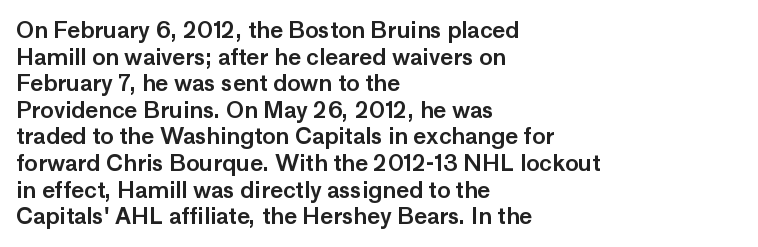
Q: Is the text italic (slanted)? A: No, it is upright.
Q: Is the text underlined? A: No.
Q: How is the paragraph aligned? A: Left-aligned.
Q: Is the spacing between letters normal or unusually wide? A: Normal.
